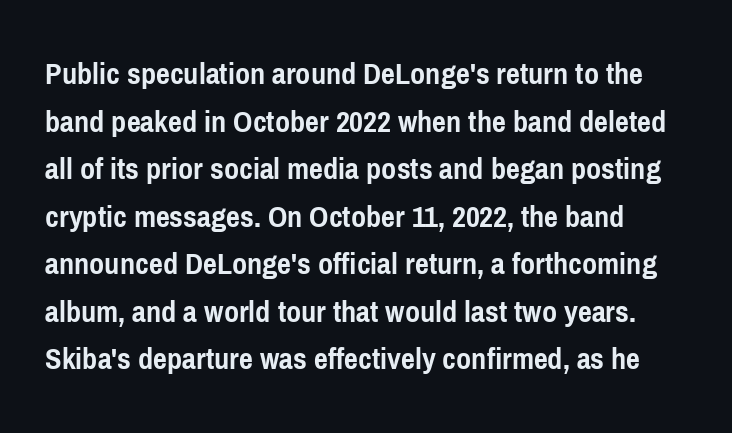
Q: Is the text bold? A: Yes.
Q: Is the text italic (slanted)? A: No, it is upright.
Q: Is the typeface a serif or a sans-serif typeface? A: Sans-serif.
Q: Is the text underlined? A: No.
Q: Is the spacing between letters normal or unusually wide? A: Normal.
Q: Is the spacing between lines tight, normal or loose? A: Normal.
Q: Width (condensed, normal, or wide)? A: Condensed.
Q: Stroke contrast? A: Low.
Q: x-height? A: Medium.
Q: Monospaced? A: No.
